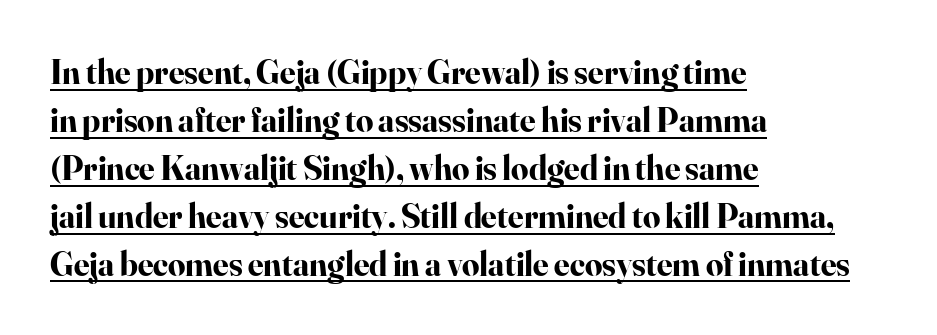
Q: Is the text bold? A: Yes.
Q: Is the text italic (slanted)? A: No, it is upright.
Q: Is the typeface a serif or a sans-serif typeface? A: Serif.
Q: Is the text underlined? A: Yes.
Q: How is the paragraph aligned? A: Left-aligned.
Q: Is the spacing between letters normal or unusually wide? A: Normal.
Q: Is the spacing between lines tight, normal or loose? A: Normal.
Q: Width (condensed, normal, or wide)? A: Normal.
Q: Stroke contrast? A: High.
Q: x-height? A: Small.
Q: Monospaced? A: No.
